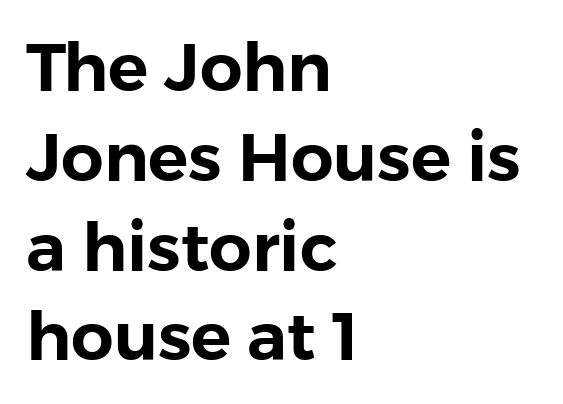
The line-height multiplier appears to be the usual default. Tracking here is standard; glyphs follow each other at the usual distance. The face used here is a sans, in the tradition of grotesques and geometrics. The paragraph shown leans on its left margin. The lettering holds an erect, upright posture throughout.
